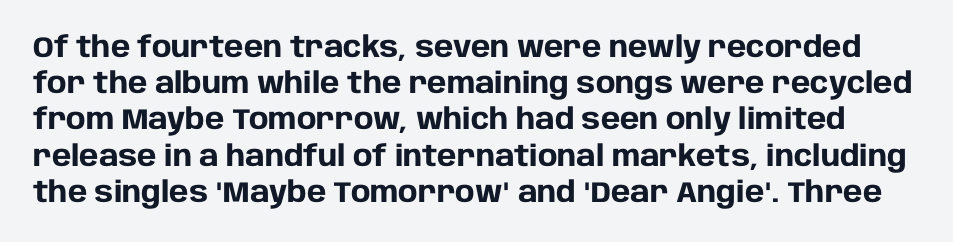
{"serif": "no", "italic": "no", "bold": "yes", "weight": "heavy", "width": "normal", "stroke_contrast": "low", "x_height": "large", "monospaced": "no", "underline": "no", "line_spacing": "normal", "line_spacing_ratio": 1.25, "letter_spacing": "normal", "letter_spacing_em": 0.0, "glyph_px": 29}
